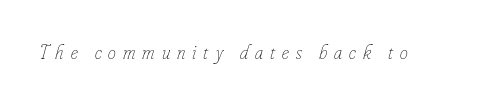
The passage shown leans; its letterforms are oblique. The words here are not underlined. Stems and bowls with no extra thickness — not bold. The passage shown has open, widely tracked lettering throughout.
